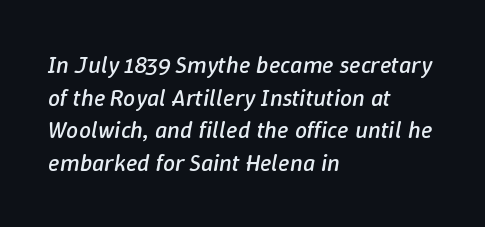
{"italic": "yes", "lean": "right", "slant_degrees": 9, "bold": "no", "underline": "no", "align": "left", "line_spacing": "normal", "line_spacing_ratio": 1.36, "letter_spacing": "normal", "letter_spacing_em": 0.0, "glyph_px": 24}
